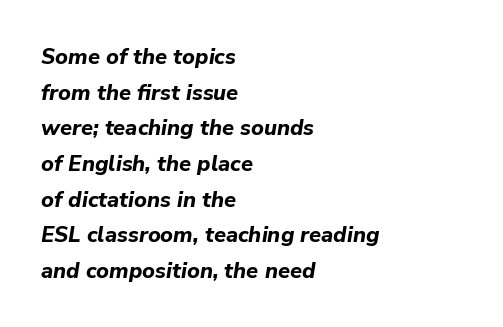
Q: Is the text bold? A: Yes.
Q: Is the text italic (slanted)? A: Yes, it leans right by about 9 degrees.
Q: Is the text underlined? A: No.
Q: How is the paragraph aligned? A: Left-aligned.
Q: Is the spacing between letters normal or unusually wide? A: Normal.
Q: Is the spacing between lines tight, normal or loose? A: Normal.
